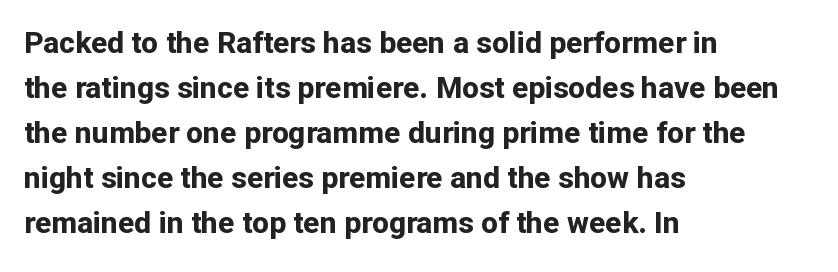
Q: Is the text bold? A: Yes.
Q: Is the text italic (slanted)? A: No, it is upright.
Q: Is the typeface a serif or a sans-serif typeface? A: Sans-serif.
Q: Is the text underlined? A: No.
Q: How is the paragraph aligned? A: Left-aligned.
Q: Is the spacing between letters normal or unusually wide? A: Normal.
Q: Is the spacing between lines tight, normal or loose? A: Normal.
Q: Width (condensed, normal, or wide)? A: Normal.
Q: Stroke contrast? A: Low.
Q: x-height? A: Medium.
Q: Monospaced? A: No.
